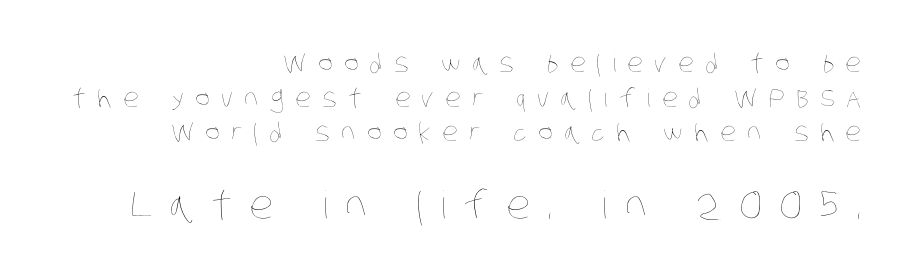
The image shows 38 px thin, condensed type; set right-aligned, normal line spacing (1.39x), unusually wide letter spacing (+0.45 em), not underlined; the second (bottom) block is 1.52x larger; low stroke contrast and a large x-height.
